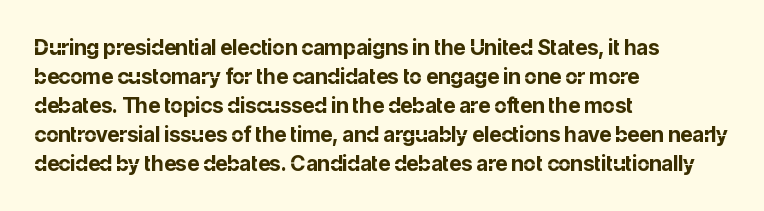
Q: Is the text bold? A: Yes.
Q: Is the text italic (slanted)? A: No, it is upright.
Q: Is the text underlined? A: No.
Q: How is the paragraph aligned? A: Left-aligned.
Q: Is the spacing between letters normal or unusually wide? A: Normal.
Q: Is the spacing between lines tight, normal or loose? A: Normal.
